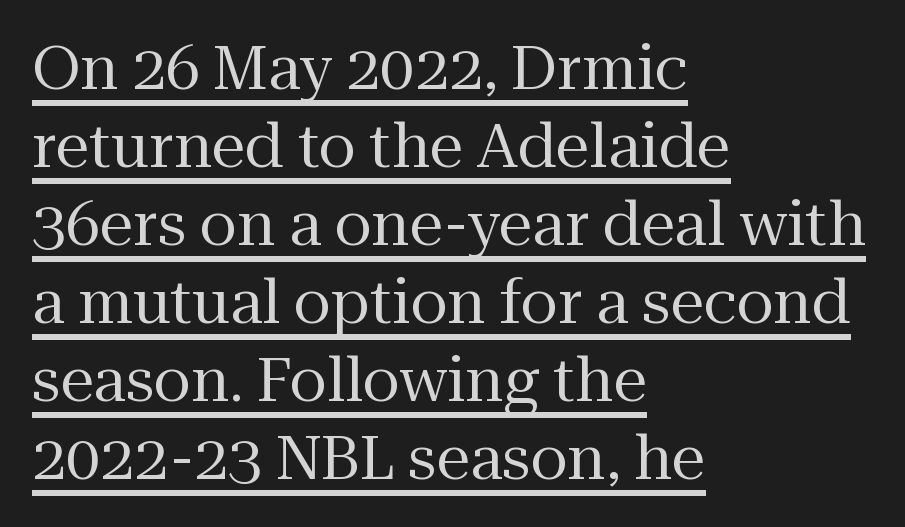
The image shows 61 px regular-weight serif type, upright; set left-aligned, normal line spacing (1.28x), normal letter spacing, underlined; medium stroke contrast and a medium x-height.
